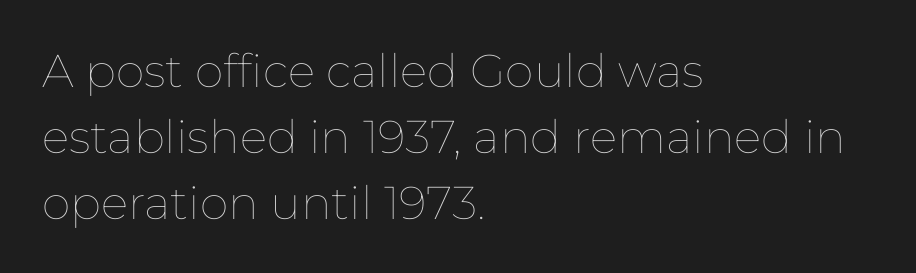
Q: Is the text bold? A: No.
Q: Is the text italic (slanted)? A: No, it is upright.
Q: Is the text underlined? A: No.
Q: How is the paragraph aligned? A: Left-aligned.
Q: Is the spacing between letters normal or unusually wide? A: Normal.
Q: Is the spacing between lines tight, normal or loose? A: Normal.
Q: Width (condensed, normal, or wide)? A: Normal.
Q: Stroke contrast? A: Low.
Q: x-height? A: Medium.
Q: Monospaced? A: No.
